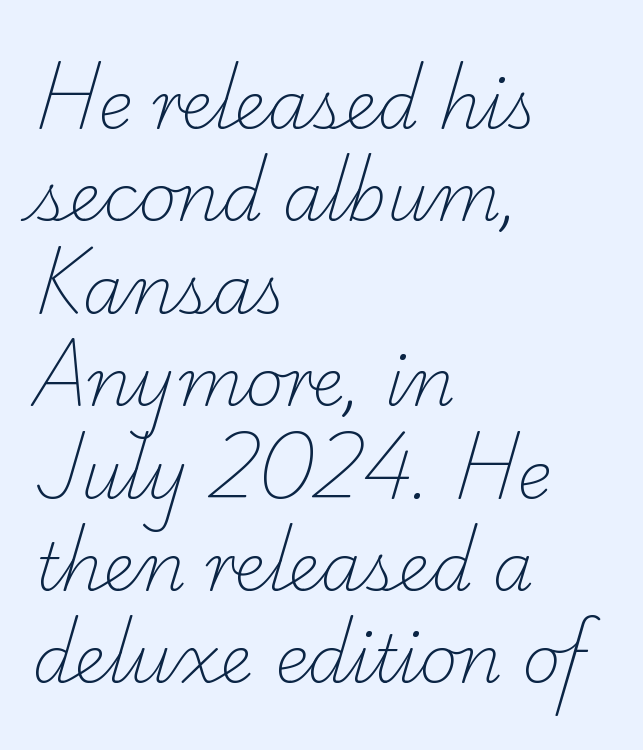
The image shows 66 px light serif type; set left-aligned, normal line spacing (1.4x), normal letter spacing, not underlined; low stroke contrast and a small x-height.
